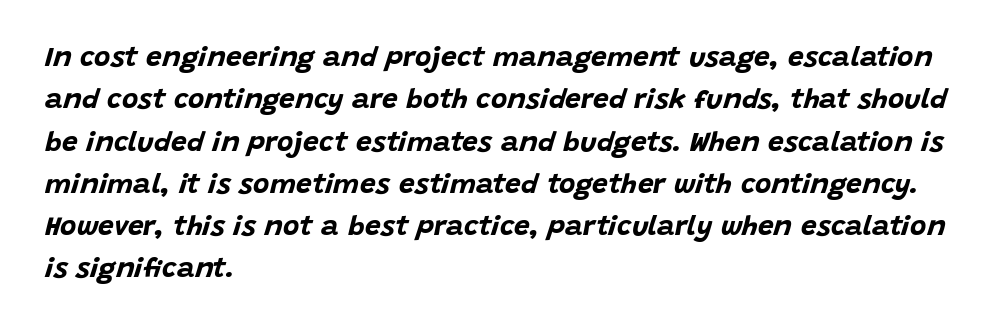
{"italic": "yes", "lean": "right", "slant_degrees": 15, "bold": "yes", "weight": "bold", "width": "normal", "stroke_contrast": "low", "x_height": "large", "monospaced": "no", "underline": "no", "align": "left", "line_spacing": "normal", "line_spacing_ratio": 1.51, "letter_spacing": "normal", "letter_spacing_em": 0.0, "glyph_px": 28}
